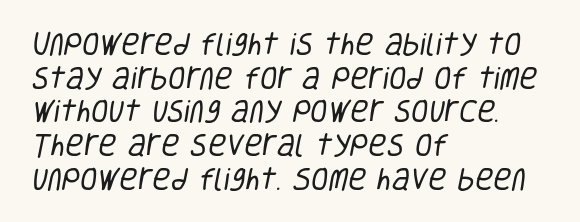
Q: Is the text bold? A: No.
Q: Is the text underlined? A: No.
Q: How is the paragraph aligned? A: Left-aligned.
Q: Is the spacing between letters normal or unusually wide? A: Normal.
Q: Is the spacing between lines tight, normal or loose? A: Normal.
